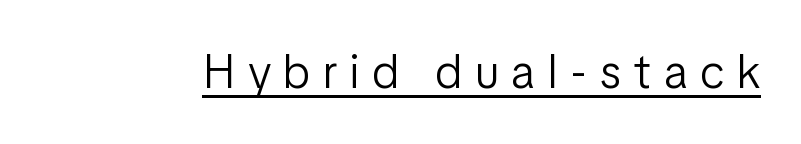
The image shows 47 px light, condensed sans-serif type, upright; set unusually wide letter spacing (+0.28 em), underlined; low stroke contrast and a medium x-height.
